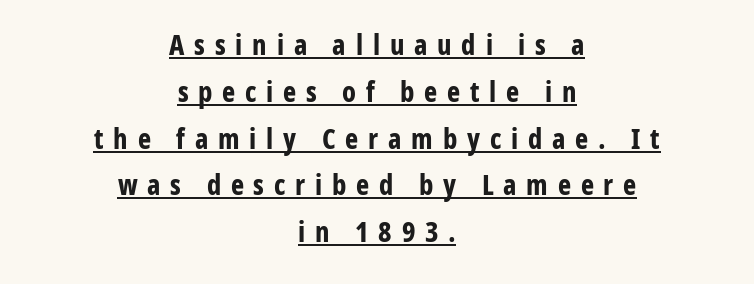
The image shows 28 px bold, condensed sans-serif type, upright; set centered, normal line spacing (1.67x), unusually wide letter spacing (+0.35 em), underlined; low stroke contrast and a medium x-height.
